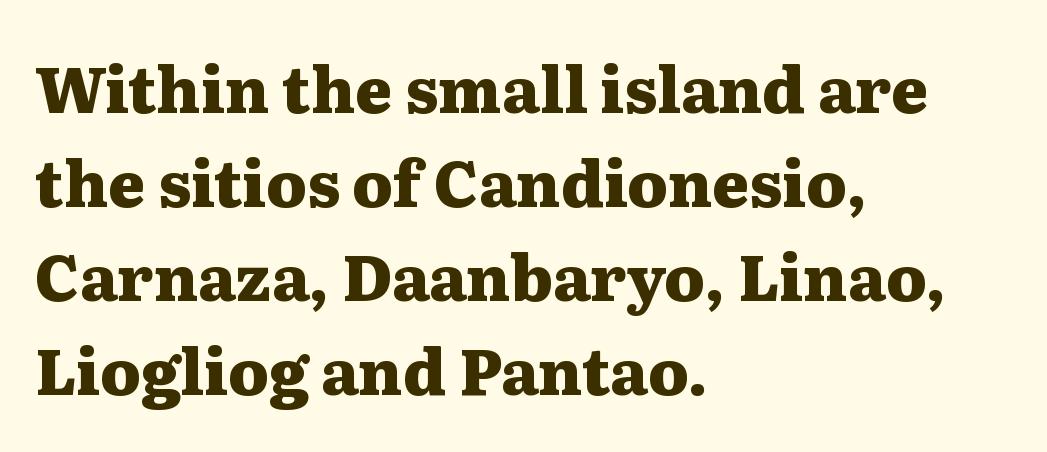
Q: Is the text bold? A: Yes.
Q: Is the text italic (slanted)? A: No, it is upright.
Q: Is the typeface a serif or a sans-serif typeface? A: Serif.
Q: Is the text underlined? A: No.
Q: How is the paragraph aligned? A: Left-aligned.
Q: Is the spacing between letters normal or unusually wide? A: Normal.
Q: Is the spacing between lines tight, normal or loose? A: Normal.
Q: Width (condensed, normal, or wide)? A: Wide.
Q: Stroke contrast? A: Medium.
Q: x-height? A: Medium.
Q: Monospaced? A: No.
